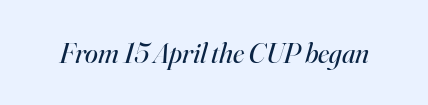
Stems here are at most as thick as an everyday book face. These lines are rendered in a variable-pitch font. There's an unmistakable incline to the writing here. Underlining? Definitely not there. Font category for this specimen: serif. Nobody touched the tracking dial on this one.
